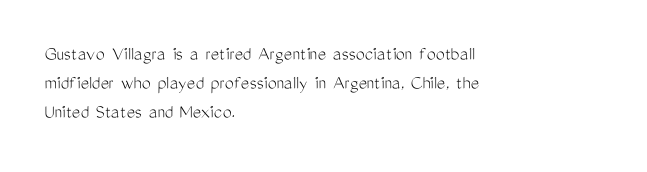
The image shows 20 px text type, upright; set left-aligned, normal line spacing (1.46x), normal letter spacing, not underlined.
